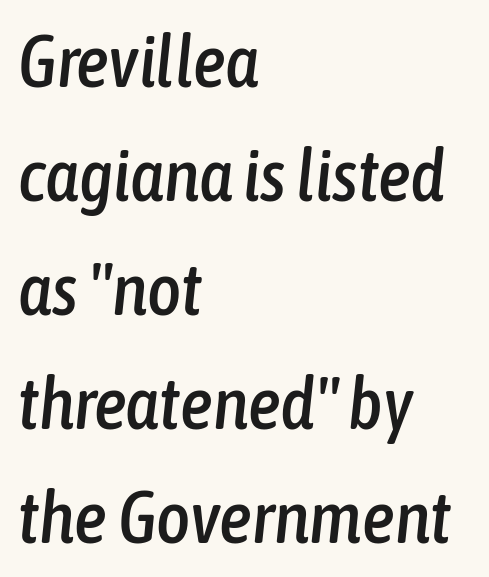
Is this a fixed-width face? No — the glyphs have proportional, varying widths. Honestly, there is no underline to notice here at all. A normal amount of white space separates one row of letters from the next. The gaps between neighbouring characters are ordinary and unremarkable. Layout note: lines flush left.
